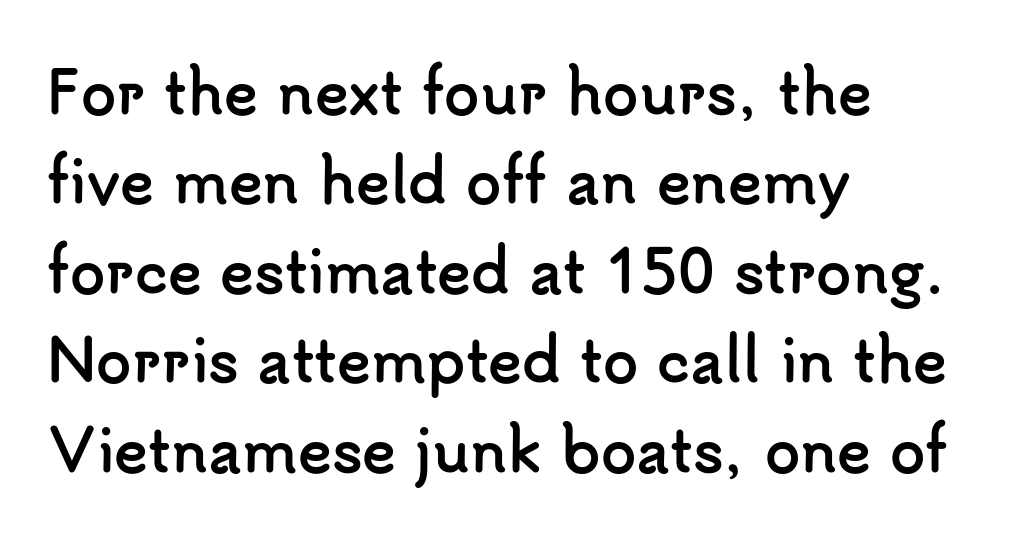
Q: Is the text bold? A: Yes.
Q: Is the text italic (slanted)? A: No, it is upright.
Q: Is the typeface a serif or a sans-serif typeface? A: Sans-serif.
Q: Is the text underlined? A: No.
Q: How is the paragraph aligned? A: Left-aligned.
Q: Is the spacing between letters normal or unusually wide? A: Normal.
Q: Is the spacing between lines tight, normal or loose? A: Normal.
Q: Width (condensed, normal, or wide)? A: Normal.
Q: Stroke contrast? A: Low.
Q: x-height? A: Small.
Q: Monospaced? A: No.
